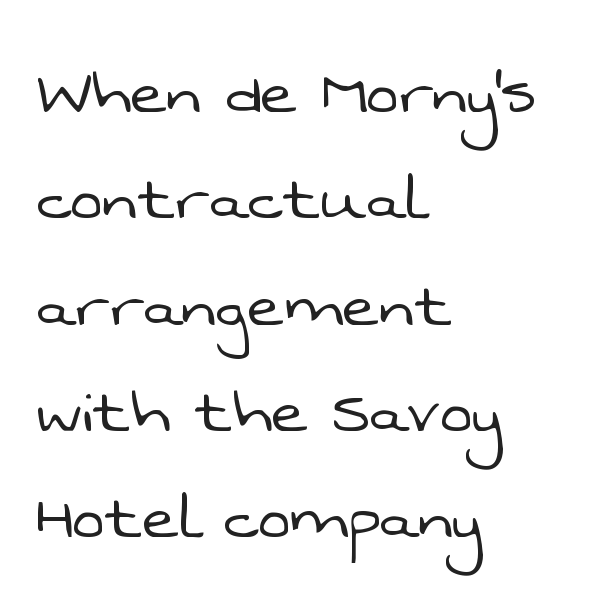
{"serif": "no", "bold": "no", "weight": "light", "width": "normal", "stroke_contrast": "low", "x_height": "medium", "monospaced": "no", "underline": "no", "align": "left", "line_spacing": "normal", "line_spacing_ratio": 1.38, "letter_spacing": "normal", "letter_spacing_em": 0.0, "glyph_px": 77}
